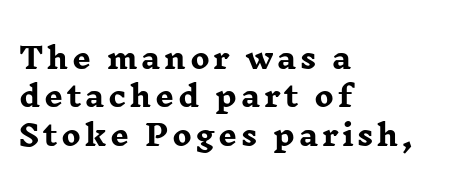
{"serif": "yes", "italic": "no", "bold": "yes", "weight": "heavy", "width": "wide", "stroke_contrast": "low", "x_height": "medium", "monospaced": "no", "underline": "no", "align": "left", "line_spacing": "normal", "line_spacing_ratio": 1.32, "glyph_px": 29}
